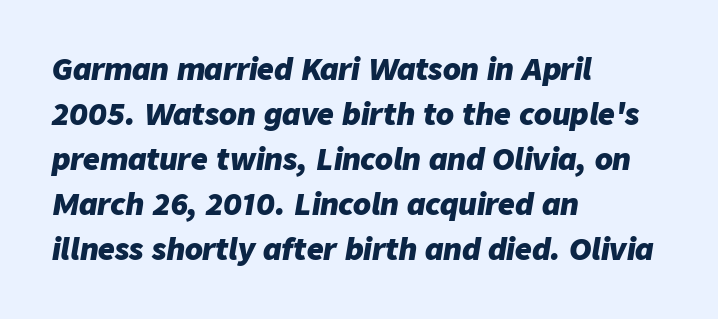
{"italic": "yes", "lean": "right", "slant_degrees": 9, "bold": "yes", "weight": "heavy", "width": "normal", "stroke_contrast": "low", "x_height": "medium", "monospaced": "no", "underline": "no", "align": "left", "line_spacing": "normal", "line_spacing_ratio": 1.55, "letter_spacing": "normal", "letter_spacing_em": 0.0, "glyph_px": 29}
